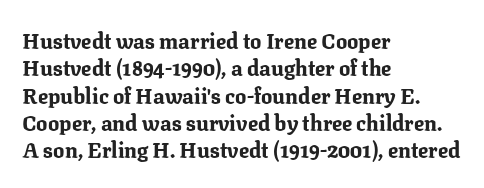
The image shows 21 px bold type, upright; set left-aligned, normal line spacing (1.3x), normal letter spacing, not underlined.
